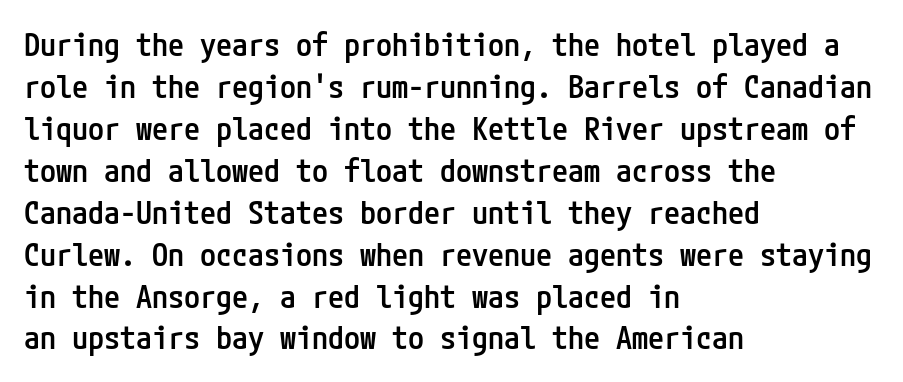
Q: Is the text bold? A: Semi-bold.
Q: Is the text italic (slanted)? A: No, it is upright.
Q: Is the typeface a serif or a sans-serif typeface? A: Sans-serif.
Q: Is the text underlined? A: No.
Q: How is the paragraph aligned? A: Left-aligned.
Q: Is the spacing between letters normal or unusually wide? A: Normal.
Q: Is the spacing between lines tight, normal or loose? A: Normal.
Q: Width (condensed, normal, or wide)? A: Condensed.
Q: Stroke contrast? A: Low.
Q: x-height? A: Medium.
